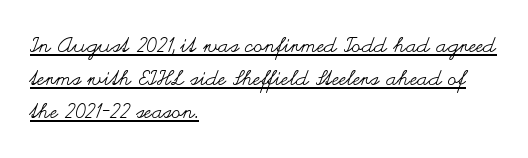
The image shows 21 px text type; set left-aligned, normal line spacing (1.58x), normal letter spacing, underlined.
